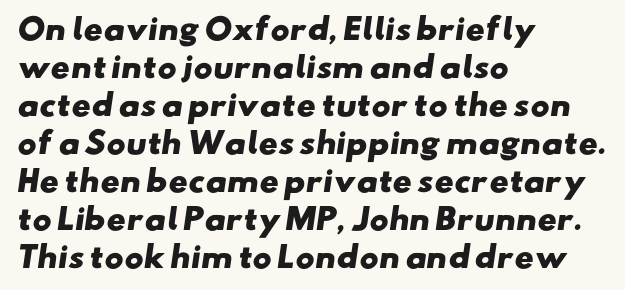
Q: Is the text bold? A: Yes.
Q: Is the typeface a serif or a sans-serif typeface? A: Sans-serif.
Q: Is the text underlined? A: No.
Q: How is the paragraph aligned? A: Left-aligned.
Q: Is the spacing between letters normal or unusually wide? A: Normal.
Q: Is the spacing between lines tight, normal or loose? A: Normal.
Q: Width (condensed, normal, or wide)? A: Wide.
Q: Stroke contrast? A: Low.
Q: x-height? A: Small.
Q: Monospaced? A: No.
